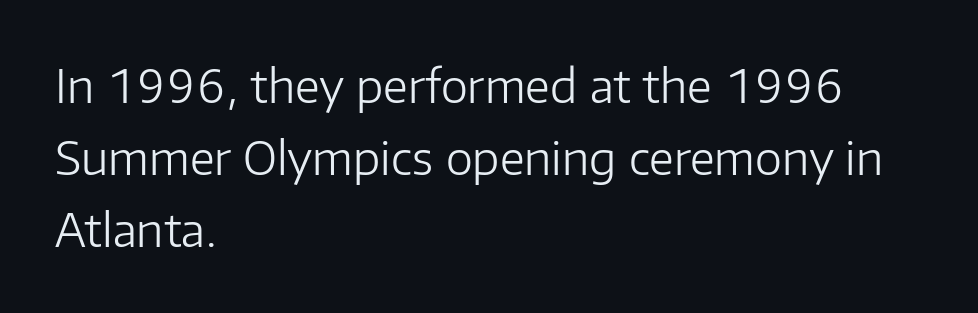
Q: Is the text bold? A: No.
Q: Is the text italic (slanted)? A: No, it is upright.
Q: Is the typeface a serif or a sans-serif typeface? A: Sans-serif.
Q: Is the text underlined? A: No.
Q: How is the paragraph aligned? A: Left-aligned.
Q: Is the spacing between letters normal or unusually wide? A: Normal.
Q: Is the spacing between lines tight, normal or loose? A: Normal.
Q: Width (condensed, normal, or wide)? A: Normal.
Q: Stroke contrast? A: Low.
Q: x-height? A: Medium.
Q: Monospaced? A: No.
